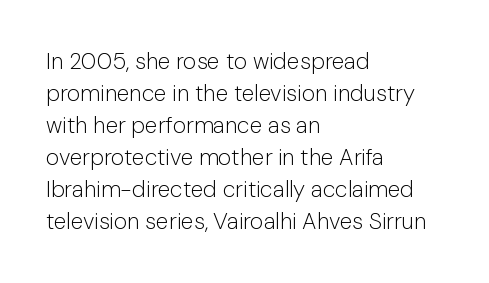
{"italic": "no", "bold": "no", "underline": "no", "align": "left", "line_spacing": "normal", "line_spacing_ratio": 1.39, "letter_spacing": "normal", "letter_spacing_em": 0.0, "glyph_px": 23}
